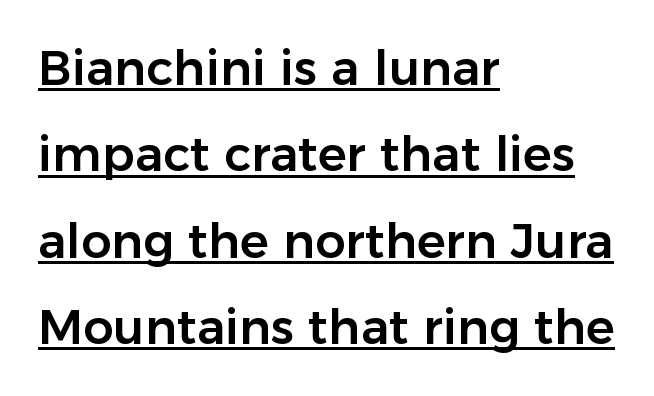
Looks like regular typesetting: each glyph gets only the width it needs. This sample is left-justified, so line endings fall wherever the words run out. Does a line run under the words? Yes, clearly. A typesetter would call this zero additional tracking. Do the letters lean? They stand straight.
